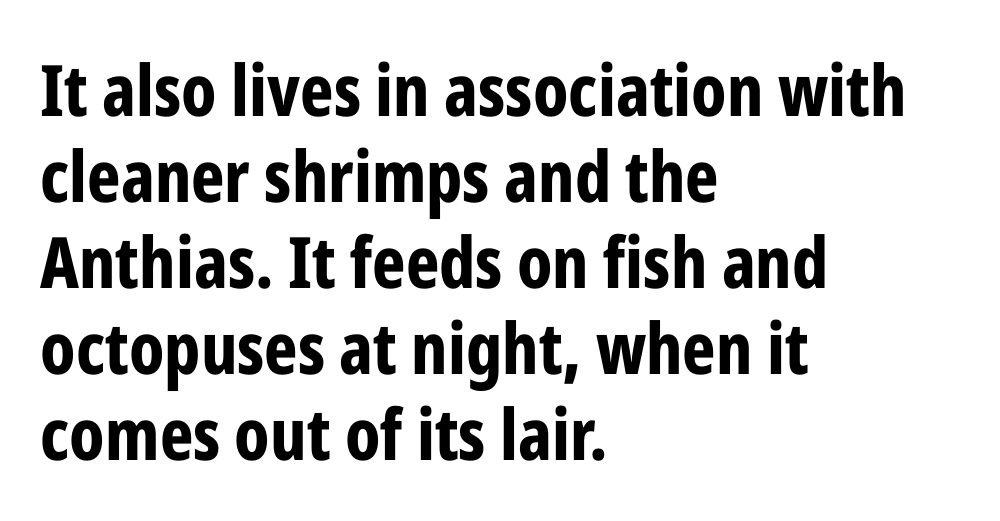
You could not count columns in this text — the font is proportionally spaced. Horizontally, the lines are justified to the leading edge only. The type sits square on the baseline with zero lean. This is heavy type, rendered in bold. Type style note: lacks serifs. There is no visible air inserted between adjacent glyphs.
